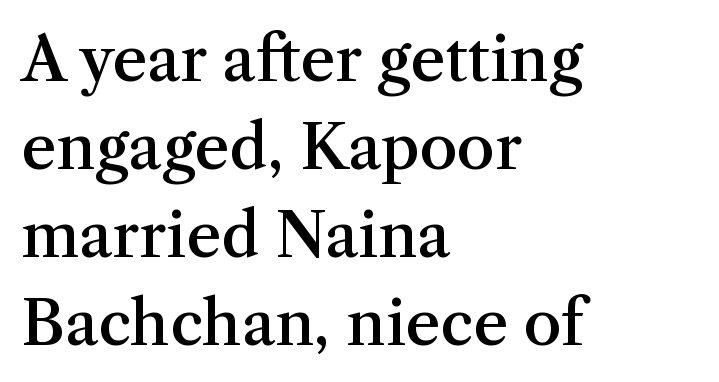
The image shows 61 px semibold serif type, upright; set left-aligned, normal line spacing (1.44x), normal letter spacing, not underlined; medium stroke contrast and a medium x-height.
